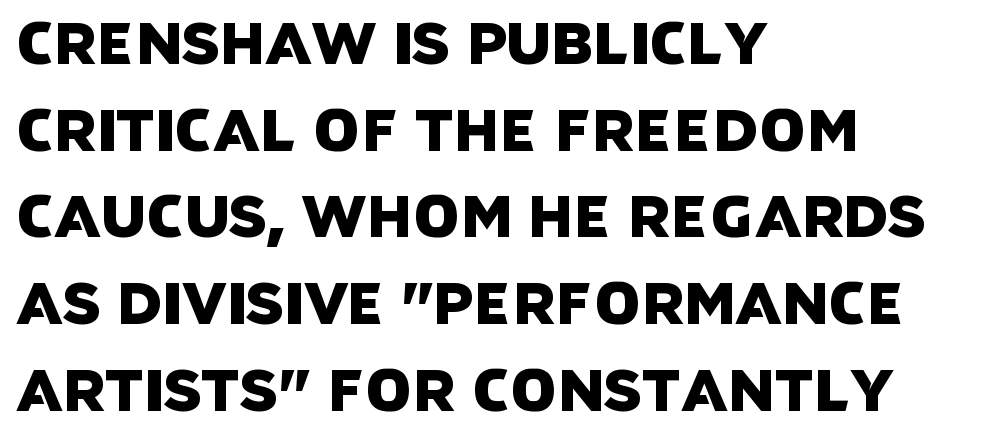
Character widths vary here, with narrow letters taking less room than wide ones. Short and long lines alike share a common starting point at left. Is the letter spacing exaggerated? No — it looks like the ordinary default. No feet cap the strokes, marking this as sans-serif type. Whoever set this chose a conventional vertical rhythm.
